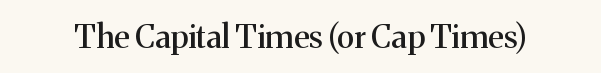
Q: Is the text italic (slanted)? A: No, it is upright.
Q: Is the typeface a serif or a sans-serif typeface? A: Serif.
Q: Is the text underlined? A: No.
Q: Is the spacing between letters normal or unusually wide? A: Normal.
Q: Width (condensed, normal, or wide)? A: Normal.
Q: Stroke contrast? A: Medium.
Q: x-height? A: Medium.
Q: Monospaced? A: No.
